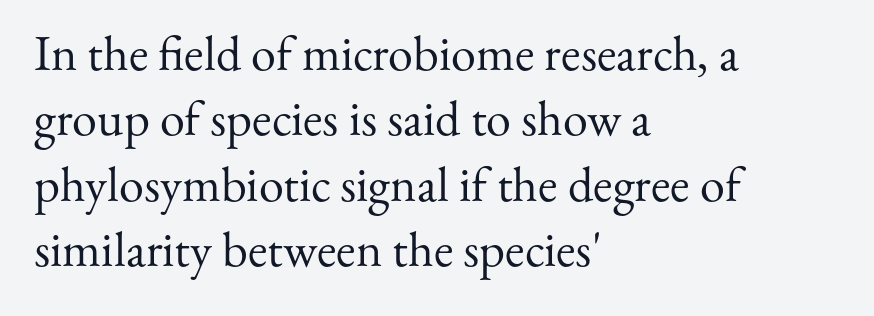
Vertical spacing — default. Decoration check: the copy has no underline. Letters have the restrained weight of plain body copy at most. The lines are quadded left.
